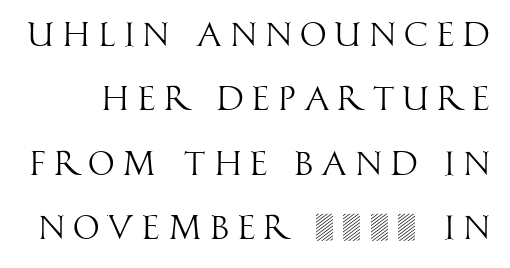
{"serif": "no", "italic": "no", "bold": "no", "weight": "light", "width": "condensed", "stroke_contrast": "high", "x_height": "large", "monospaced": "no", "underline": "no", "line_spacing_ratio": 1.89, "letter_spacing": "wide", "letter_spacing_em": 0.23, "glyph_px": 34}
